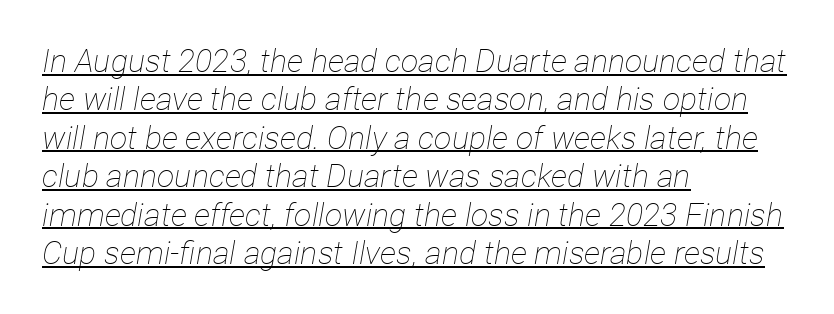
Q: Is the text bold? A: No.
Q: Is the text italic (slanted)? A: Yes, it leans right by about 12 degrees.
Q: Is the text underlined? A: Yes.
Q: How is the paragraph aligned? A: Left-aligned.
Q: Is the spacing between letters normal or unusually wide? A: Normal.
Q: Width (condensed, normal, or wide)? A: Condensed.
Q: Stroke contrast? A: Low.
Q: x-height? A: Medium.
Q: Monospaced? A: No.
